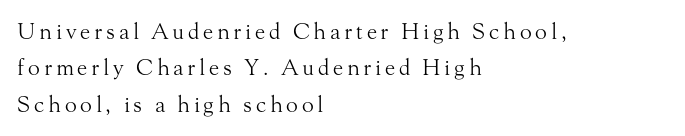
{"italic": "no", "bold": "no", "underline": "no", "align": "left", "line_spacing": "normal", "line_spacing_ratio": 1.65, "glyph_px": 22}
